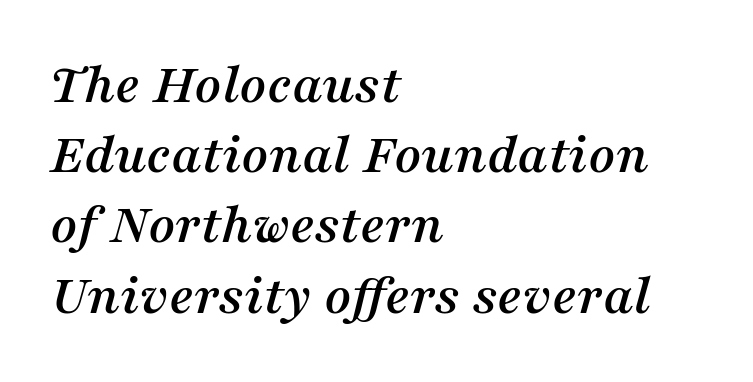
Lines of text with bare space underneath. Between one letter and the next there's only the usual sliver of space. The setting favours the left margin, as ordinary paragraphs usually do. Letterform terminals end in serifs throughout the passage.
